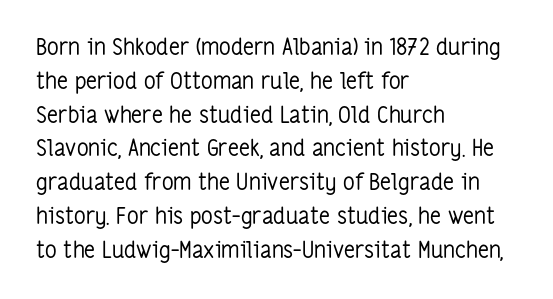
Q: Is the text bold? A: No.
Q: Is the text italic (slanted)? A: No, it is upright.
Q: Is the text underlined? A: No.
Q: How is the paragraph aligned? A: Left-aligned.
Q: Is the spacing between letters normal or unusually wide? A: Normal.
Q: Is the spacing between lines tight, normal or loose? A: Normal.
